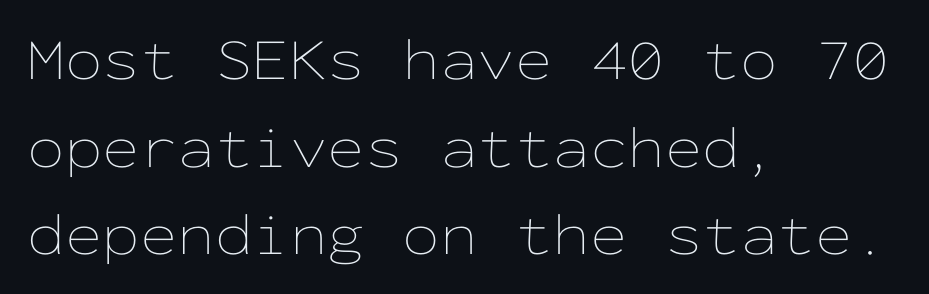
The image shows 60 px thin, wide type, upright, monospaced; set left-aligned, normal line spacing (1.46x), normal letter spacing, not underlined; low stroke contrast and a medium x-height.
